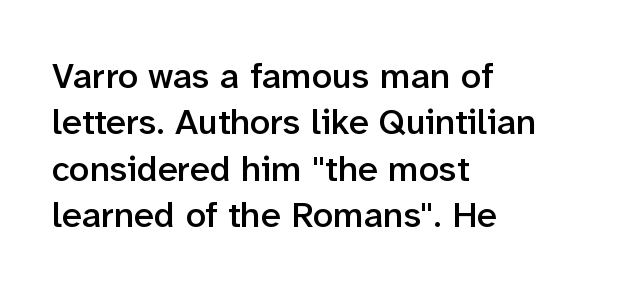
The image shows 36 px semibold sans-serif type, upright; set left-aligned, normal line spacing (1.29x), normal letter spacing, not underlined; low stroke contrast and a medium x-height.
